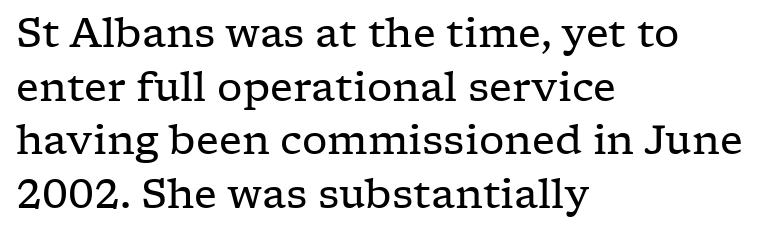
Q: Is the text bold? A: No.
Q: Is the text italic (slanted)? A: No, it is upright.
Q: Is the typeface a serif or a sans-serif typeface? A: Serif.
Q: Is the text underlined? A: No.
Q: How is the paragraph aligned? A: Left-aligned.
Q: Is the spacing between letters normal or unusually wide? A: Normal.
Q: Is the spacing between lines tight, normal or loose? A: Normal.
Q: Width (condensed, normal, or wide)? A: Wide.
Q: Stroke contrast? A: Low.
Q: x-height? A: Medium.
Q: Monospaced? A: No.
